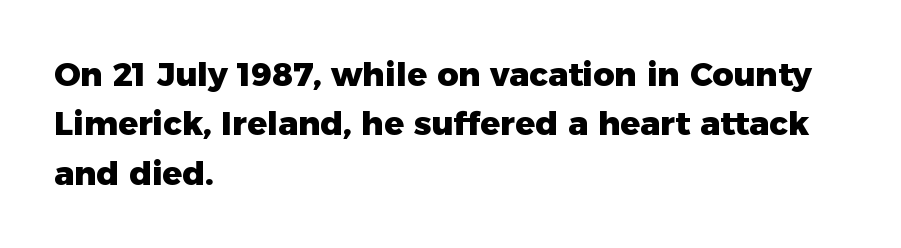
Q: Is the text bold? A: Yes.
Q: Is the text italic (slanted)? A: No, it is upright.
Q: Is the typeface a serif or a sans-serif typeface? A: Sans-serif.
Q: Is the text underlined? A: No.
Q: How is the paragraph aligned? A: Left-aligned.
Q: Is the spacing between letters normal or unusually wide? A: Normal.
Q: Is the spacing between lines tight, normal or loose? A: Normal.
Q: Width (condensed, normal, or wide)? A: Normal.
Q: Stroke contrast? A: Low.
Q: x-height? A: Medium.
Q: Monospaced? A: No.
